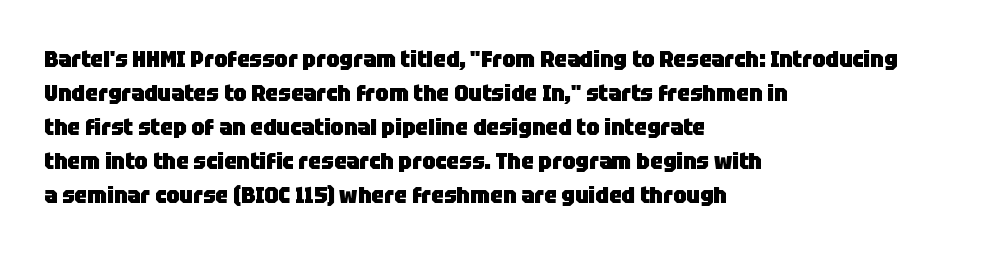
The image shows 23 px bold type, upright; set left-aligned, normal line spacing (1.48x), normal letter spacing, not underlined.
